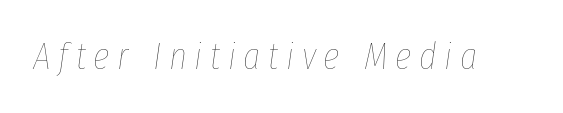
Q: Is the text bold? A: No.
Q: Is the text italic (slanted)? A: Yes, it leans right by about 8 degrees.
Q: Is the text underlined? A: No.
Q: Is the spacing between letters normal or unusually wide? A: Unusually wide.
Q: Width (condensed, normal, or wide)? A: Condensed.
Q: Stroke contrast? A: Low.
Q: x-height? A: Medium.
Q: Monospaced? A: No.
